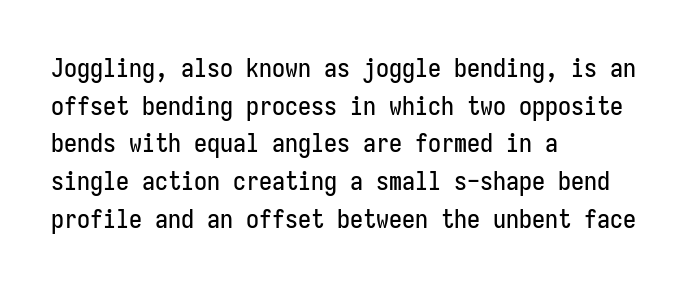
Q: Is the text italic (slanted)? A: No, it is upright.
Q: Is the text underlined? A: No.
Q: How is the paragraph aligned? A: Left-aligned.
Q: Is the spacing between letters normal or unusually wide? A: Normal.
Q: Is the spacing between lines tight, normal or loose? A: Normal.
